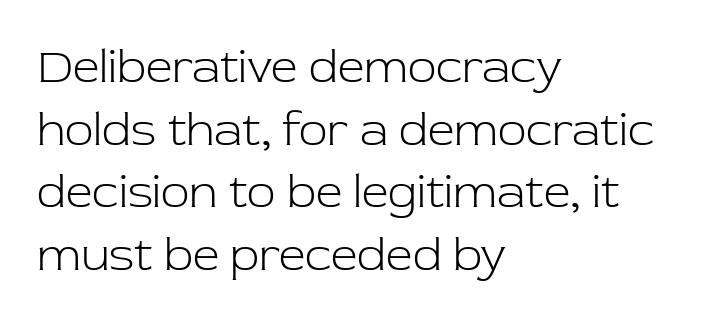
The image shows 47 px light serif type, upright; set left-aligned, normal line spacing (1.33x), normal letter spacing, not underlined; low stroke contrast and a medium x-height.
